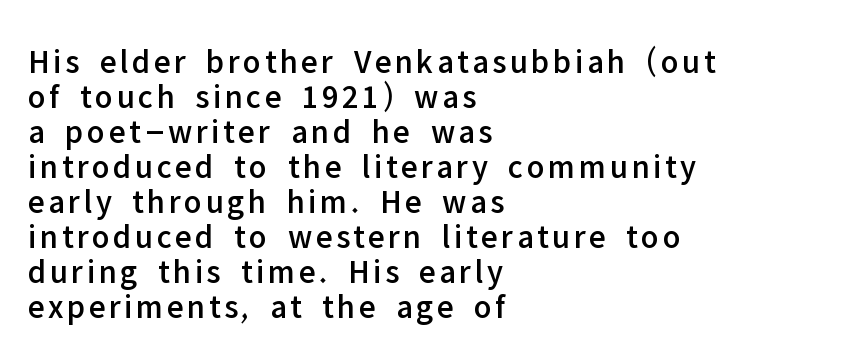
The image shows 34 px sans-serif type, upright; set left-aligned, tight line spacing (1.03x), not underlined; low stroke contrast and a medium x-height.
